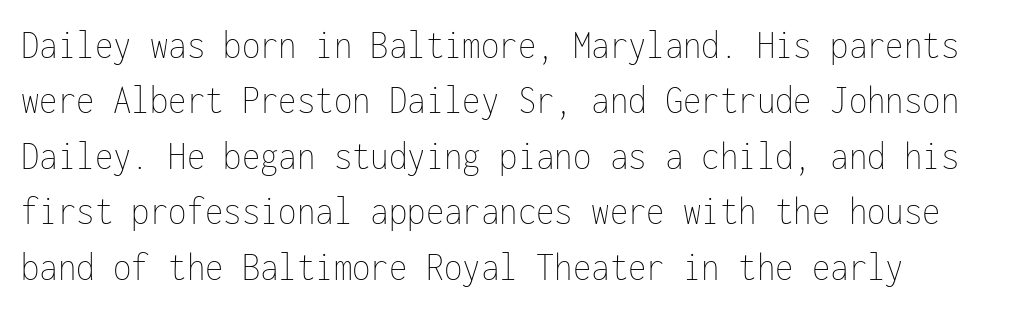
Q: Is the text bold? A: No.
Q: Is the text italic (slanted)? A: No, it is upright.
Q: Is the text underlined? A: No.
Q: How is the paragraph aligned? A: Left-aligned.
Q: Is the spacing between letters normal or unusually wide? A: Normal.
Q: Is the spacing between lines tight, normal or loose? A: Normal.
Q: Width (condensed, normal, or wide)? A: Condensed.
Q: Stroke contrast? A: Low.
Q: x-height? A: Medium.
Q: Monospaced? A: Yes.
